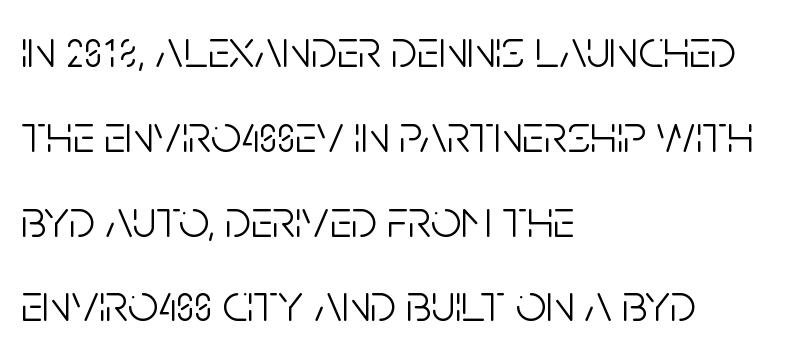
The image shows 54 px light, condensed sans-serif type, upright; set left-aligned, normal line spacing (1.57x), normal letter spacing, not underlined; low stroke contrast and a large x-height.
